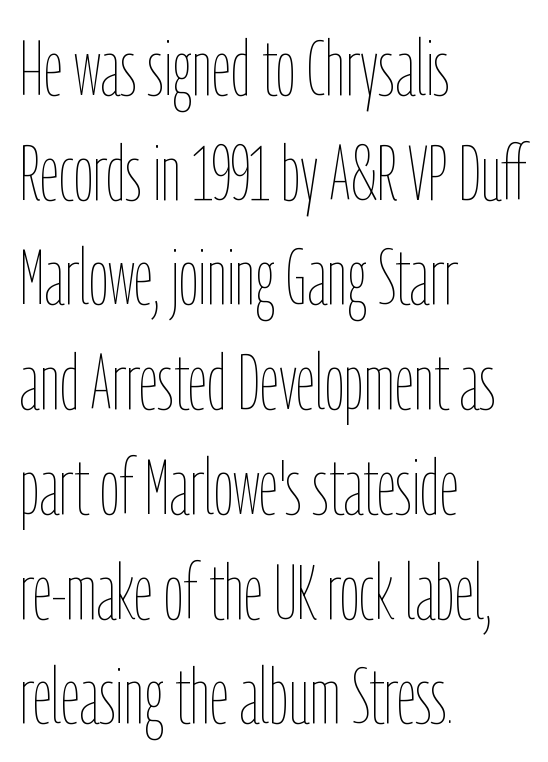
Q: Is the text bold? A: No.
Q: Is the text italic (slanted)? A: No, it is upright.
Q: Is the text underlined? A: No.
Q: How is the paragraph aligned? A: Left-aligned.
Q: Is the spacing between letters normal or unusually wide? A: Normal.
Q: Is the spacing between lines tight, normal or loose? A: Normal.
Q: Width (condensed, normal, or wide)? A: Condensed.
Q: Stroke contrast? A: Low.
Q: x-height? A: Medium.
Q: Monospaced? A: No.
